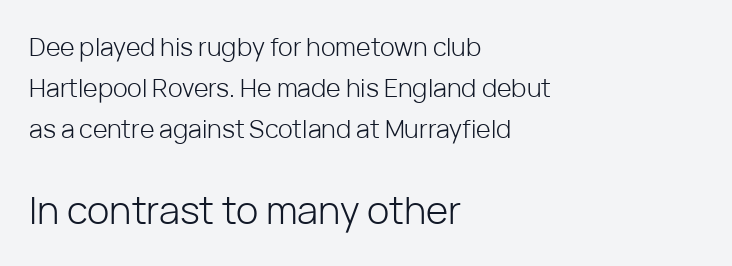
{"serif": "no", "italic": "no", "bold": "no", "weight": "light", "width": "normal", "stroke_contrast": "low", "x_height": "medium", "monospaced": "no", "underline": "no", "align": "left", "line_spacing": "normal", "line_spacing_ratio": 1.65, "letter_spacing": "normal", "letter_spacing_em": 0.0, "larger_block": "second", "size_ratio": 1.52, "glyph_px": 38}
